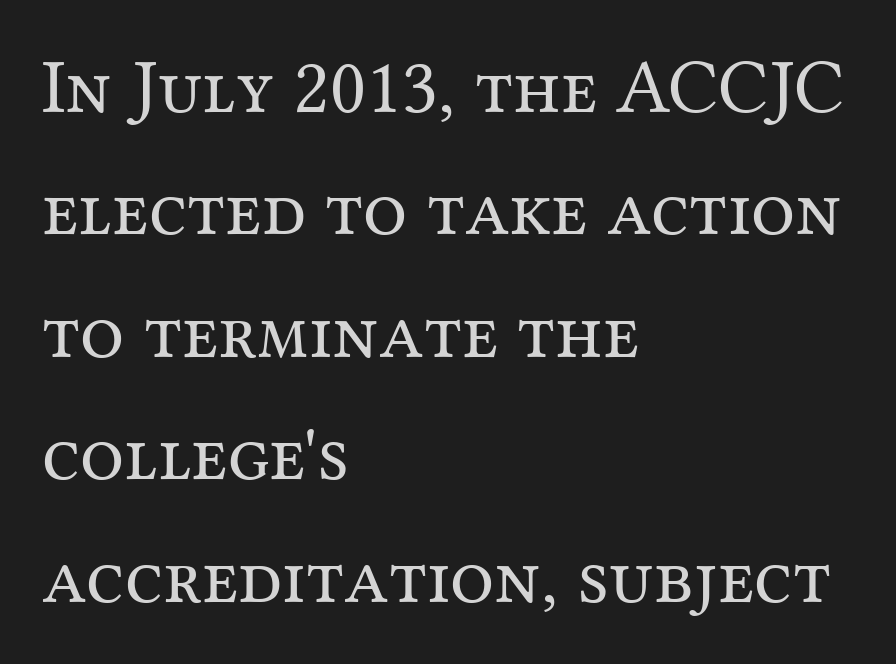
This rendering features lettering with no underline. Successive baselines arrive at the customary interval. Nothing heavy about these letters — not bold at all. This is roman type, the default non-slanted kind.
